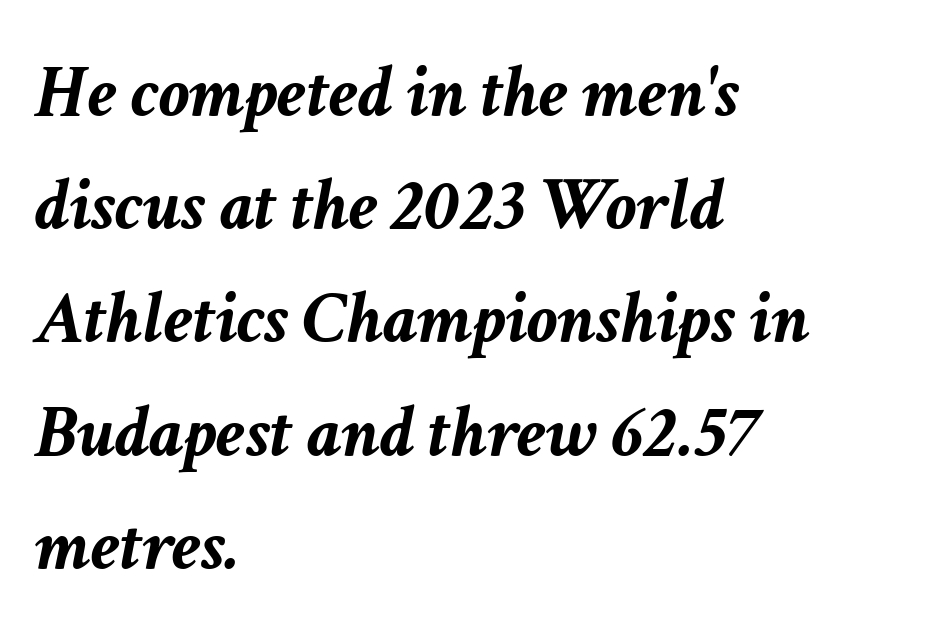
Q: Is the text bold? A: Yes.
Q: Is the text italic (slanted)? A: Yes, it leans right by about 11 degrees.
Q: Is the text underlined? A: No.
Q: How is the paragraph aligned? A: Left-aligned.
Q: Is the spacing between letters normal or unusually wide? A: Normal.
Q: Is the spacing between lines tight, normal or loose? A: Normal.
Q: Width (condensed, normal, or wide)? A: Normal.
Q: Stroke contrast? A: Low.
Q: x-height? A: Medium.
Q: Monospaced? A: No.
